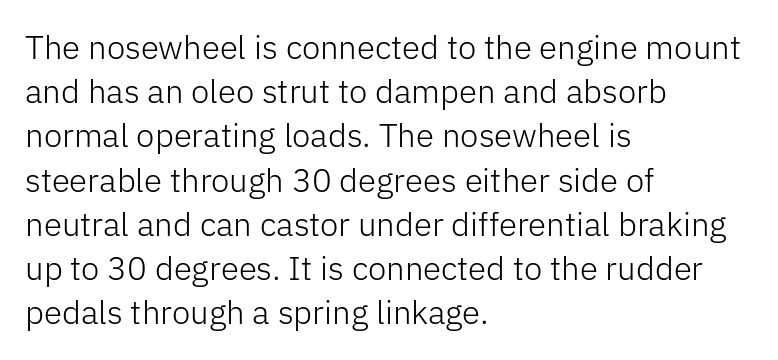
{"serif": "no", "italic": "no", "bold": "no", "weight": "light", "width": "normal", "stroke_contrast": "low", "x_height": "medium", "monospaced": "no", "underline": "no", "align": "left", "line_spacing": "normal", "line_spacing_ratio": 1.34, "letter_spacing": "normal", "letter_spacing_em": 0.0, "glyph_px": 33}
